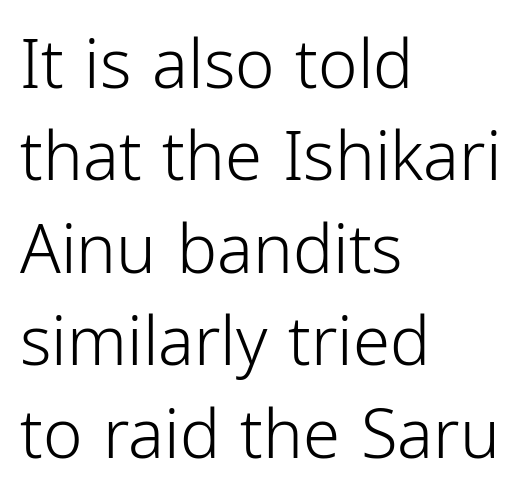
The image shows 67 px light, condensed sans-serif type, upright; set left-aligned, normal line spacing (1.38x), normal letter spacing, not underlined; low stroke contrast and a medium x-height.
